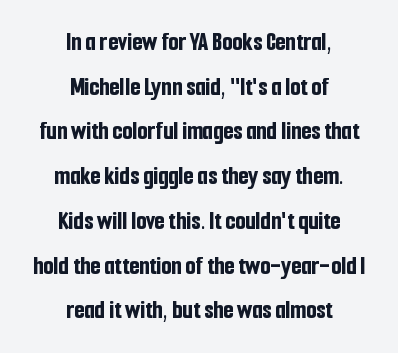
Q: Is the text bold? A: Yes.
Q: Is the text italic (slanted)? A: No, it is upright.
Q: Is the text underlined? A: No.
Q: How is the paragraph aligned? A: Centered.
Q: Is the spacing between letters normal or unusually wide? A: Normal.
